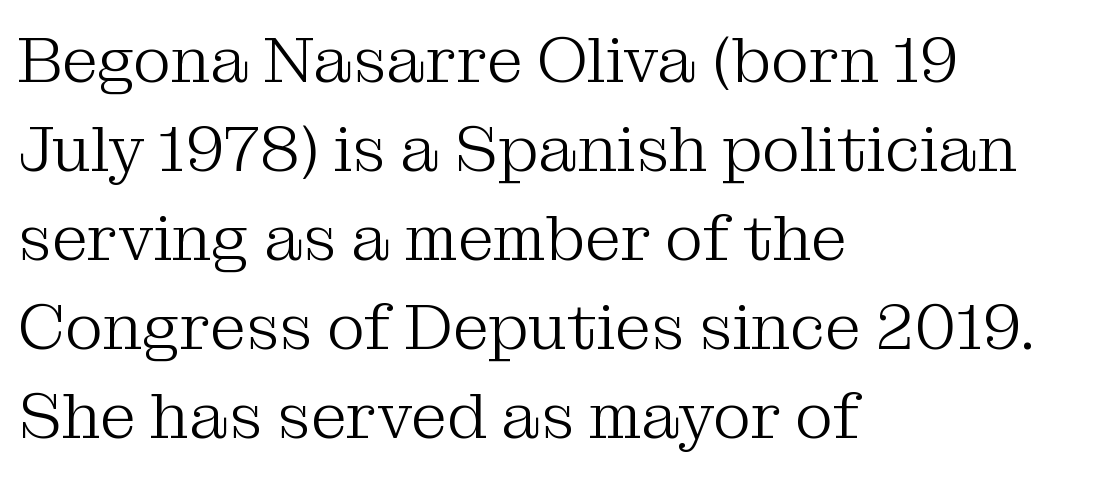
The image shows 65 px light serif type, upright; set left-aligned, normal line spacing (1.37x), normal letter spacing, not underlined; medium stroke contrast and a medium x-height.
